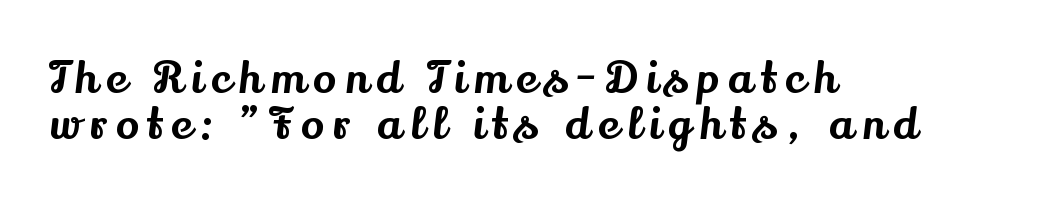
Q: Is the text italic (slanted)? A: Yes.
Q: Is the typeface a serif or a sans-serif typeface? A: Serif.
Q: Is the text underlined? A: No.
Q: How is the paragraph aligned? A: Left-aligned.
Q: Is the spacing between letters normal or unusually wide? A: Unusually wide.
Q: Is the spacing between lines tight, normal or loose? A: Tight.
Q: Width (condensed, normal, or wide)? A: Normal.
Q: Stroke contrast? A: Medium.
Q: x-height? A: Small.
Q: Monospaced? A: No.
